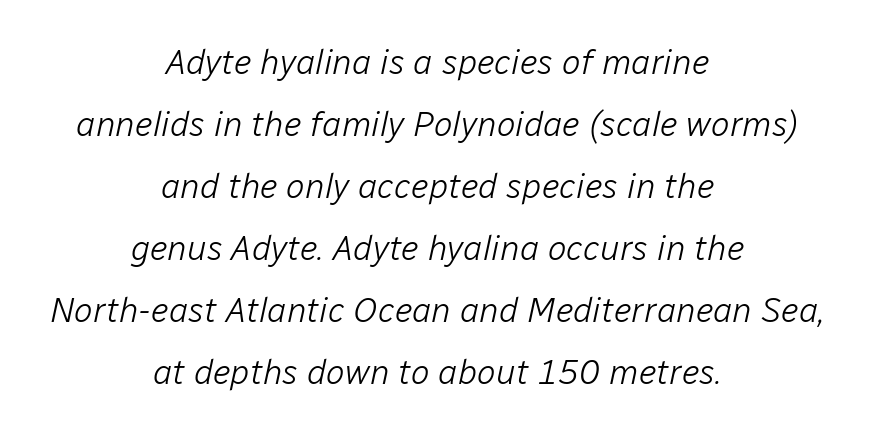
The image shows 35 px light type, italic (leaning right); set centered, line spacing 1.77x, normal letter spacing, not underlined; low stroke contrast and a medium x-height.
